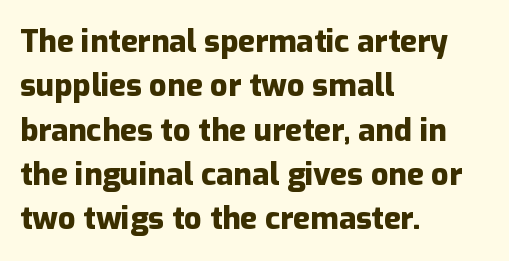
The passage shown is typed in a proportional face where columns would drift. The typesetter chose a ragged-right arrangement here. The foot of each line stays bare and open. Short note: letters normally spaced. This block has exactly the height ordinary leading produces.
